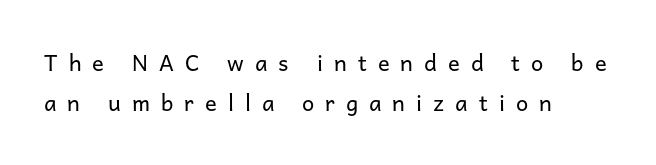
{"italic": "no", "bold": "no", "underline": "no", "align": "left", "line_spacing_ratio": 1.83, "letter_spacing": "wide", "letter_spacing_em": 0.5, "glyph_px": 22}
